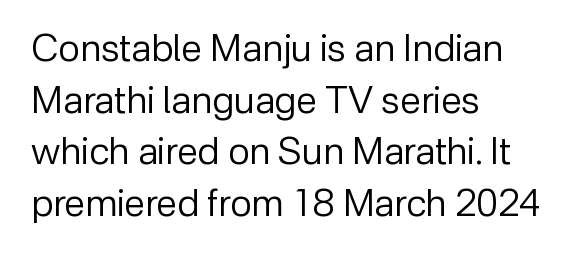
The image shows 38 px regular-weight sans-serif type, upright; set left-aligned, normal line spacing (1.36x), normal letter spacing, not underlined; low stroke contrast and a medium x-height.
